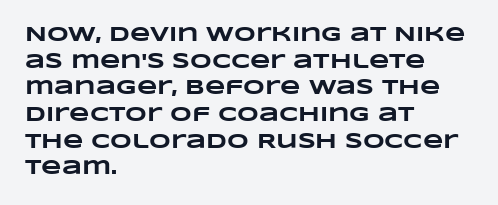
{"bold": "yes", "underline": "no", "align": "left", "line_spacing": "normal", "line_spacing_ratio": 1.27, "letter_spacing": "normal", "letter_spacing_em": 0.0, "glyph_px": 21}
